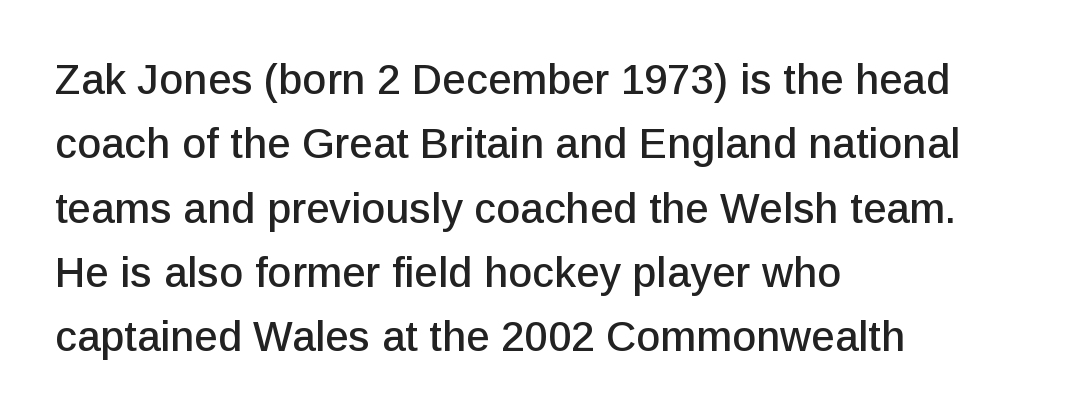
Q: Is the text italic (slanted)? A: No, it is upright.
Q: Is the typeface a serif or a sans-serif typeface? A: Sans-serif.
Q: Is the text underlined? A: No.
Q: How is the paragraph aligned? A: Left-aligned.
Q: Is the spacing between letters normal or unusually wide? A: Normal.
Q: Is the spacing between lines tight, normal or loose? A: Normal.
Q: Width (condensed, normal, or wide)? A: Normal.
Q: Stroke contrast? A: Low.
Q: x-height? A: Medium.
Q: Monospaced? A: No.
